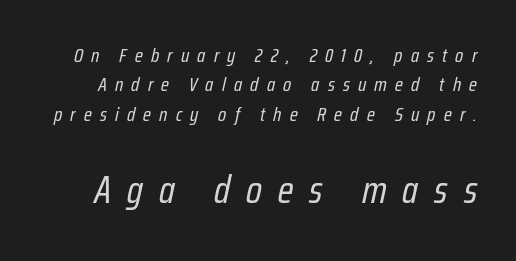
The image shows 39 px regular-weight, condensed type, italic (leaning right); set normal line spacing (1.47x), unusually wide letter spacing (+0.41 em), not underlined; the second (bottom) block is 1.95x larger; low stroke contrast and a medium x-height.
